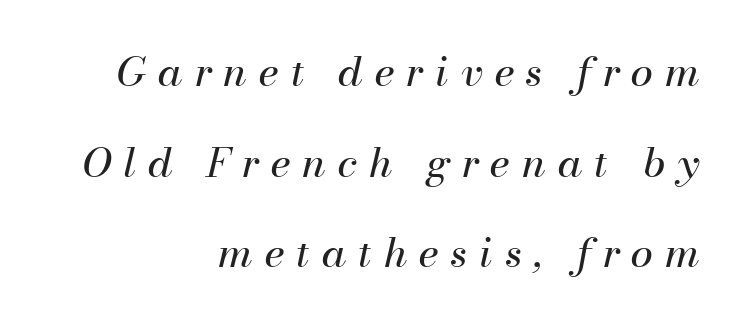
Q: Is the text bold? A: No.
Q: Is the text italic (slanted)? A: Yes, it leans right by about 13 degrees.
Q: Is the text underlined? A: No.
Q: How is the paragraph aligned? A: Right-aligned.
Q: Is the spacing between letters normal or unusually wide? A: Unusually wide.
Q: Is the spacing between lines tight, normal or loose? A: Loose.
Q: Width (condensed, normal, or wide)? A: Normal.
Q: Stroke contrast? A: Medium.
Q: x-height? A: Small.
Q: Monospaced? A: No.
